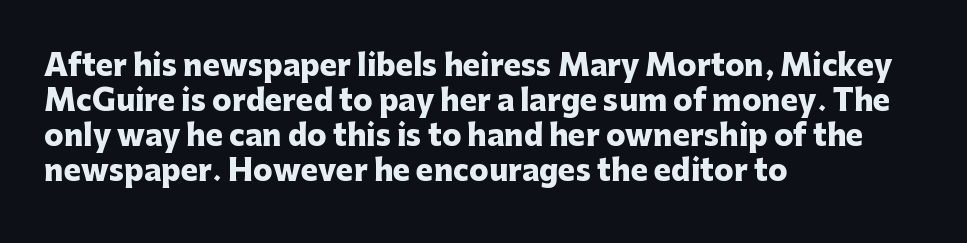
If you drew a line through each stem, it would be perfectly vertical. I'd call this a sans setting — the letters go barefoot. Caption: standard tracking, unaltered. Think of a printed novel: that variable character pitch is what you see here. The area under the type is left untouched.
